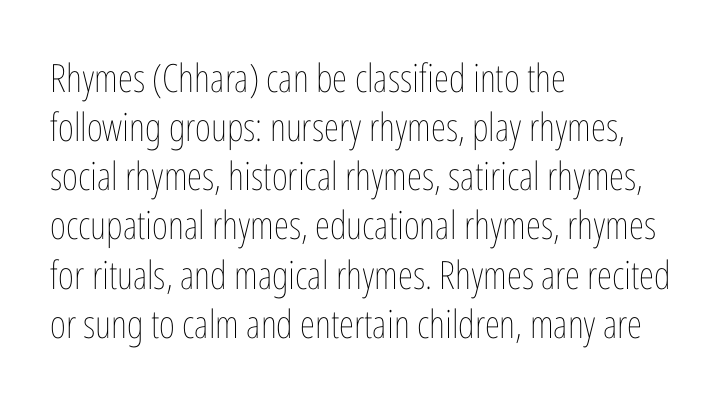
The image shows 39 px thin, condensed type, upright; set left-aligned, normal line spacing (1.26x), normal letter spacing, not underlined; low stroke contrast and a medium x-height.
